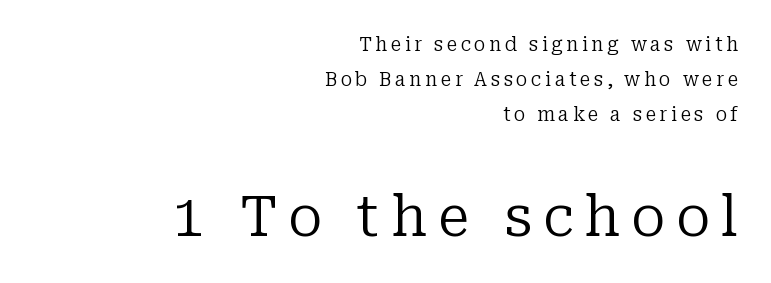
Q: Is the text bold? A: No.
Q: Is the text italic (slanted)? A: No, it is upright.
Q: Is the typeface a serif or a sans-serif typeface? A: Serif.
Q: Is the text underlined? A: No.
Q: How is the paragraph aligned? A: Right-aligned.
Q: Which block of text is set in a larger size, the first (top) or the second (bottom)? A: The second (bottom) one.
Q: Width (condensed, normal, or wide)? A: Normal.
Q: Stroke contrast? A: Low.
Q: x-height? A: Medium.
Q: Monospaced? A: No.
